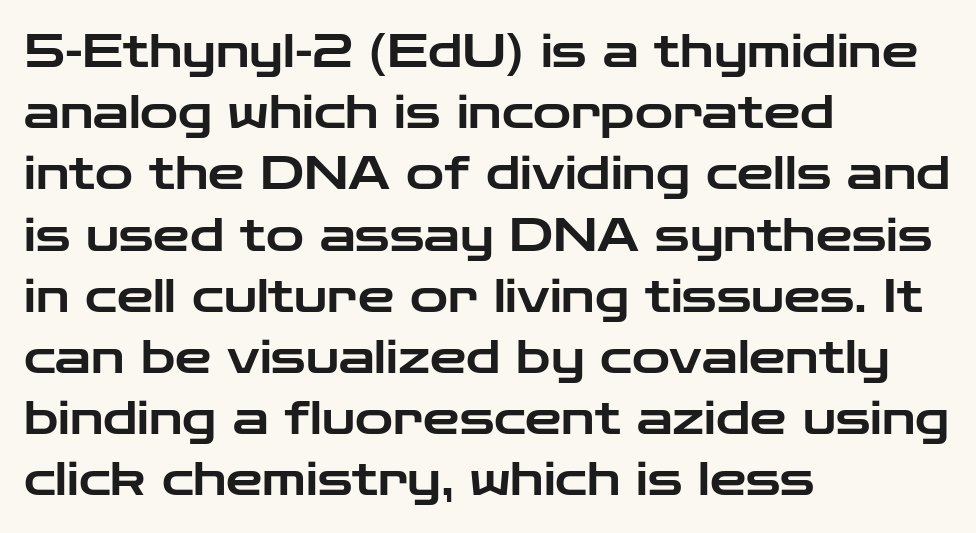
{"serif": "no", "italic": "no", "width": "wide", "stroke_contrast": "low", "x_height": "medium", "monospaced": "no", "underline": "no", "align": "left", "line_spacing": "normal", "line_spacing_ratio": 1.33, "letter_spacing": "normal", "letter_spacing_em": 0.0, "glyph_px": 46}
